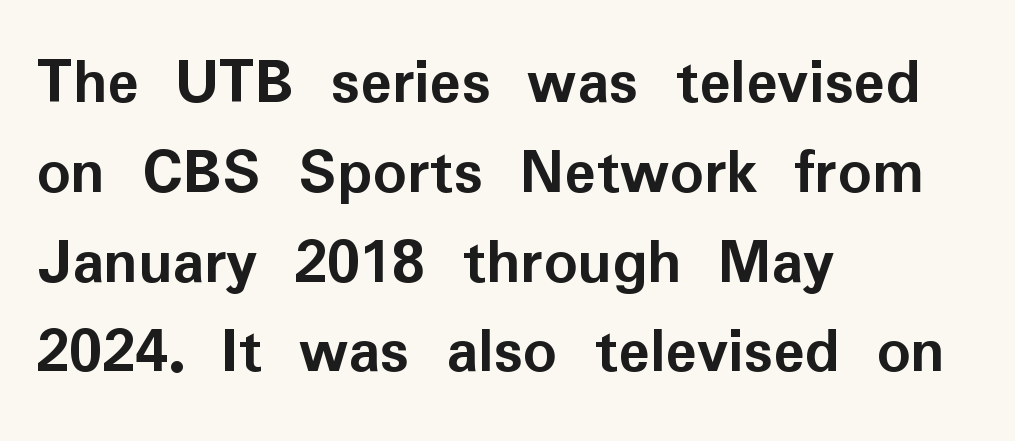
{"serif": "no", "italic": "no", "bold": "yes", "weight": "semibold", "width": "normal", "stroke_contrast": "low", "x_height": "medium", "monospaced": "no", "underline": "no", "align": "left", "line_spacing": "normal", "line_spacing_ratio": 1.36, "letter_spacing": "normal", "letter_spacing_em": 0.0, "glyph_px": 66}
